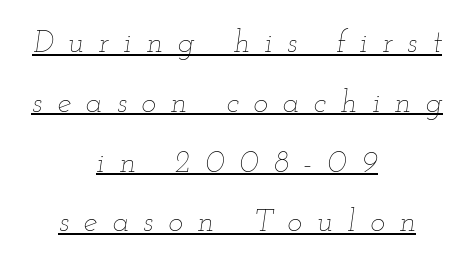
{"italic": "yes", "lean": "right", "slant_degrees": 12, "bold": "no", "weight": "thin", "width": "wide", "stroke_contrast": "low", "x_height": "small", "monospaced": "no", "underline": "yes", "align": "center", "line_spacing": "loose", "line_spacing_ratio": 1.93, "letter_spacing": "wide", "letter_spacing_em": 0.48, "glyph_px": 31}
